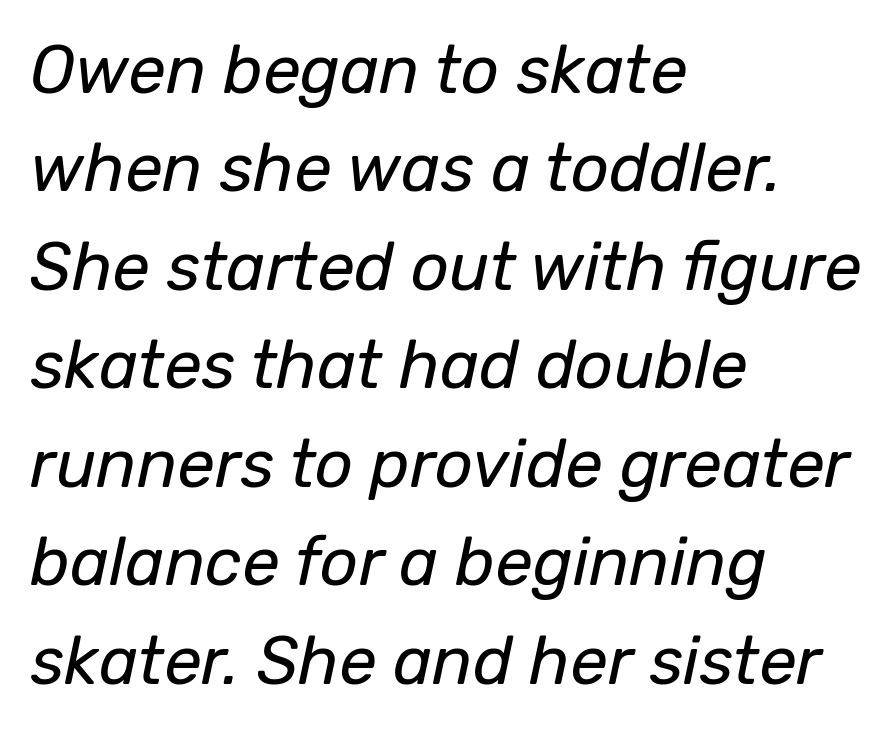
The lettering tilts uniformly, giving the passage an italic look. The rendering uses a moderate line-height, typical for paragraphs. The face looks like a standard text weight, possibly lighter. The zone under the glyphs is completely vacant. Tracking here is standard; glyphs follow each other at the usual distance. Think of a printed novel: that variable character pitch is what you see here.
